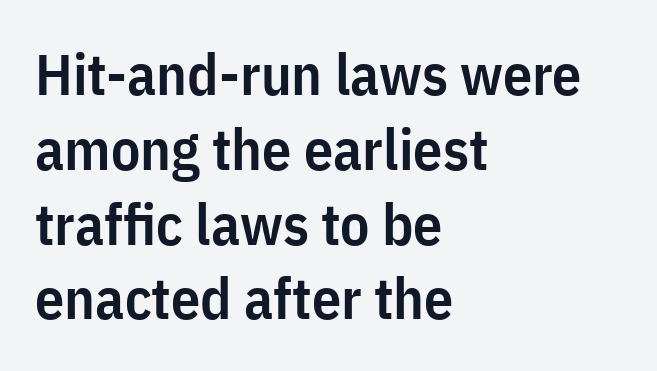
Q: Is the text bold? A: Semi-bold.
Q: Is the text italic (slanted)? A: No, it is upright.
Q: Is the typeface a serif or a sans-serif typeface? A: Sans-serif.
Q: Is the text underlined? A: No.
Q: How is the paragraph aligned? A: Left-aligned.
Q: Is the spacing between letters normal or unusually wide? A: Normal.
Q: Is the spacing between lines tight, normal or loose? A: Normal.
Q: Width (condensed, normal, or wide)? A: Condensed.
Q: Stroke contrast? A: Low.
Q: x-height? A: Medium.
Q: Monospaced? A: No.
